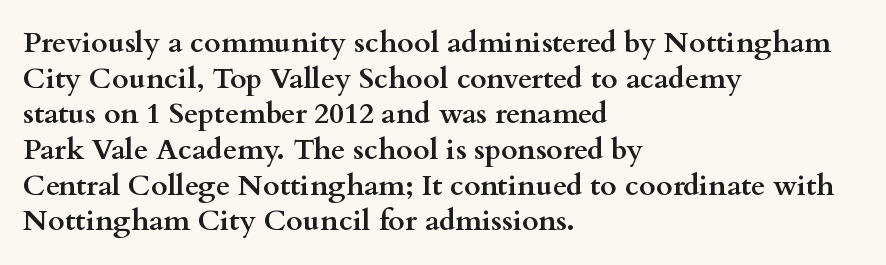
Q: Is the text bold? A: Yes.
Q: Is the text italic (slanted)? A: No, it is upright.
Q: Is the typeface a serif or a sans-serif typeface? A: Serif.
Q: Is the text underlined? A: No.
Q: How is the paragraph aligned? A: Left-aligned.
Q: Is the spacing between letters normal or unusually wide? A: Normal.
Q: Width (condensed, normal, or wide)? A: Wide.
Q: Stroke contrast? A: Medium.
Q: x-height? A: Small.
Q: Monospaced? A: No.
